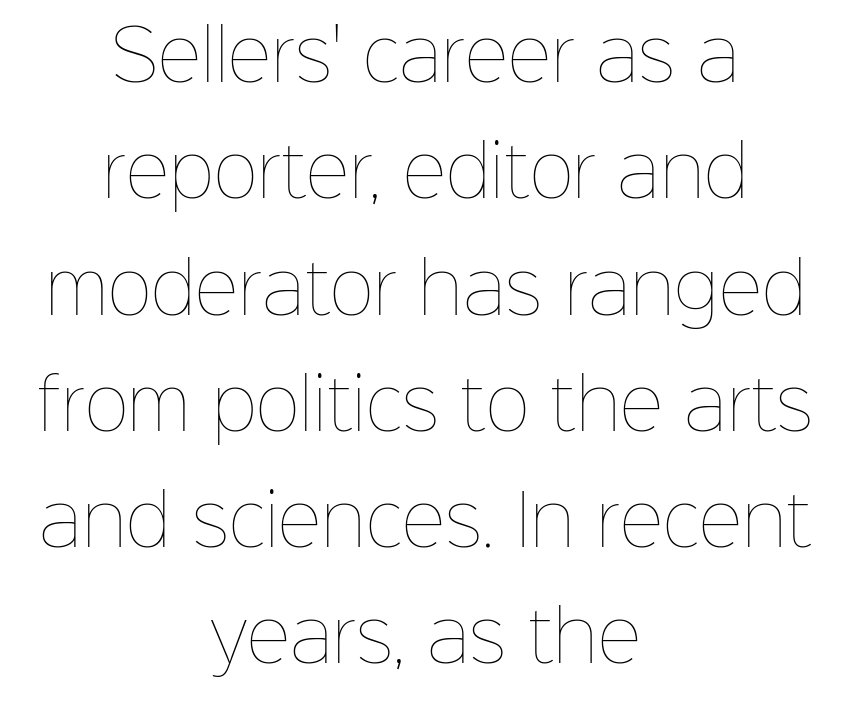
The image shows 68 px thin type, upright; set centered, line spacing 1.71x, normal letter spacing, not underlined; low stroke contrast and a medium x-height.
